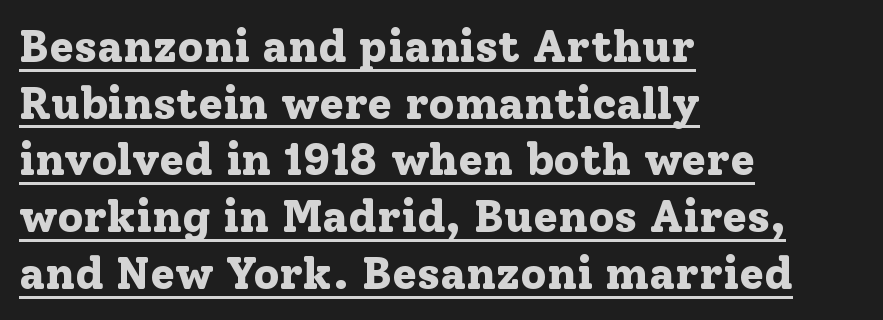
Q: Is the text bold? A: Yes.
Q: Is the text italic (slanted)? A: No, it is upright.
Q: Is the typeface a serif or a sans-serif typeface? A: Serif.
Q: Is the text underlined? A: Yes.
Q: How is the paragraph aligned? A: Left-aligned.
Q: Is the spacing between letters normal or unusually wide? A: Normal.
Q: Is the spacing between lines tight, normal or loose? A: Normal.
Q: Width (condensed, normal, or wide)? A: Normal.
Q: Stroke contrast? A: Low.
Q: x-height? A: Medium.
Q: Monospaced? A: No.
